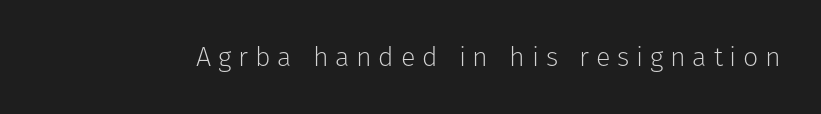
{"italic": "no", "bold": "no", "underline": "no", "letter_spacing": "wide", "letter_spacing_em": 0.25, "glyph_px": 27}
